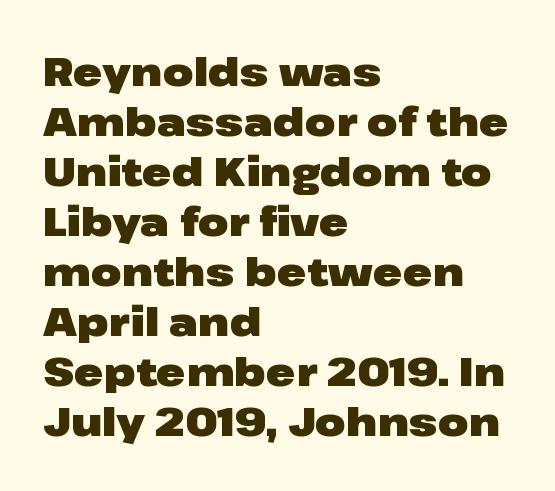
The letters advance in unequal steps, a hallmark of proportional type. Spacing between characters is what you'd get straight out of the box. Ascenders rise straight up at ninety degrees. Descenders are the only things crossing below the line. Check where the strokes stop: nothing finishes them off — pure sans. This is heavy type, rendered in bold.
